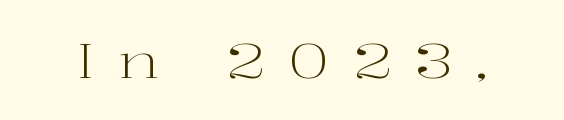
{"serif": "yes", "italic": "no", "bold": "no", "weight": "light", "width": "wide", "stroke_contrast": "high", "x_height": "medium", "monospaced": "no", "underline": "no", "letter_spacing": "wide", "letter_spacing_em": 0.48, "glyph_px": 48}
